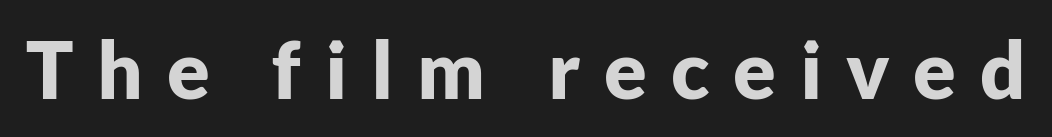
Q: Is the text bold? A: Yes.
Q: Is the text italic (slanted)? A: No, it is upright.
Q: Is the typeface a serif or a sans-serif typeface? A: Sans-serif.
Q: Is the text underlined? A: No.
Q: Is the spacing between letters normal or unusually wide? A: Unusually wide.
Q: Width (condensed, normal, or wide)? A: Normal.
Q: Stroke contrast? A: Low.
Q: x-height? A: Medium.
Q: Monospaced? A: No.
